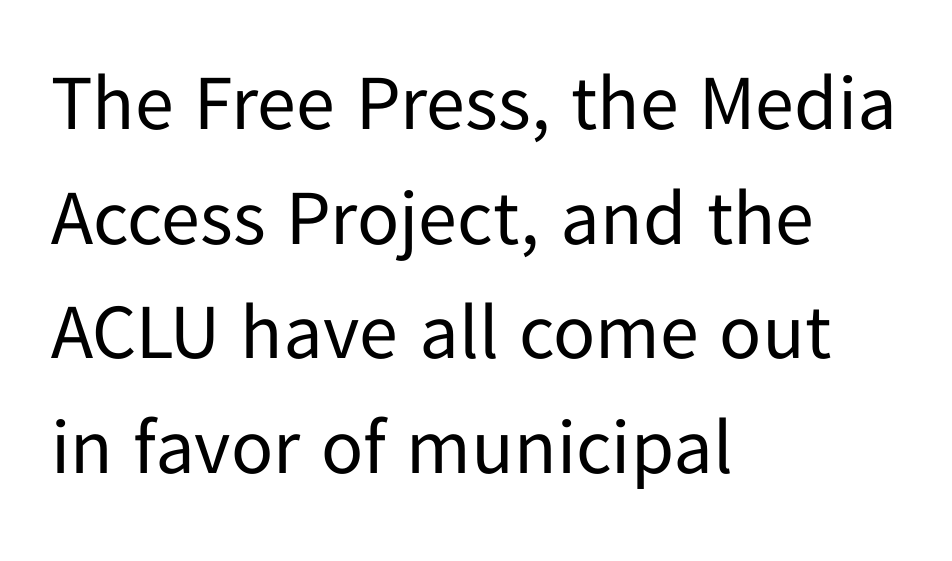
Q: Is the text bold? A: No.
Q: Is the text italic (slanted)? A: No, it is upright.
Q: Is the typeface a serif or a sans-serif typeface? A: Sans-serif.
Q: Is the text underlined? A: No.
Q: How is the paragraph aligned? A: Left-aligned.
Q: Is the spacing between letters normal or unusually wide? A: Normal.
Q: Is the spacing between lines tight, normal or loose? A: Normal.
Q: Width (condensed, normal, or wide)? A: Normal.
Q: Stroke contrast? A: Low.
Q: x-height? A: Medium.
Q: Monospaced? A: No.
